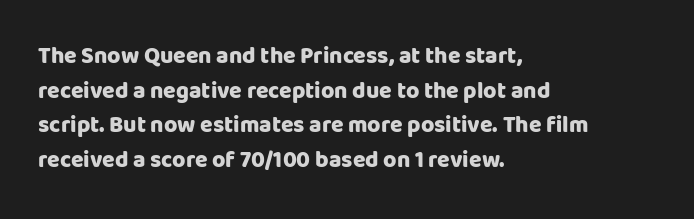
Every stem runs plumb, perpendicular to the baseline. The typesetting leans heavy: a genuine bold. Anything drawn beneath the words? Only blank space. The paragraph shown leans on its left margin. In terms of letterspacing, this is plain default setting. The space between consecutive lines is moderate.
